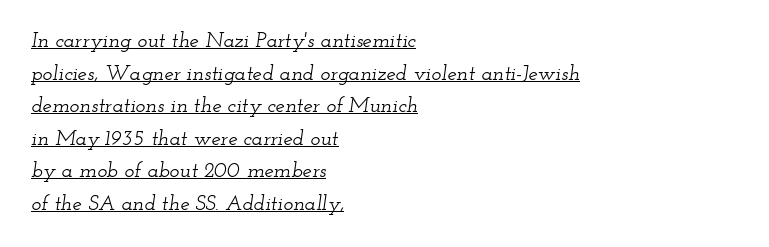
The image shows 21 px text type, italic (leaning right); set left-aligned, normal line spacing (1.55x), normal letter spacing, underlined.
